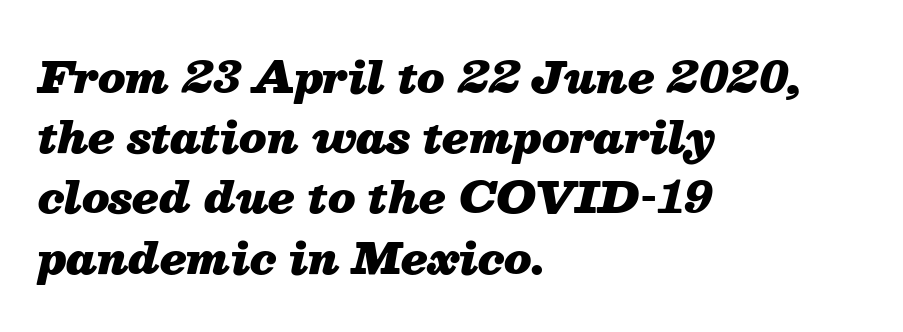
Q: Is the text bold? A: Yes.
Q: Is the text italic (slanted)? A: Yes, it leans right by about 13 degrees.
Q: Is the text underlined? A: No.
Q: How is the paragraph aligned? A: Left-aligned.
Q: Is the spacing between letters normal or unusually wide? A: Normal.
Q: Is the spacing between lines tight, normal or loose? A: Normal.
Q: Width (condensed, normal, or wide)? A: Normal.
Q: Stroke contrast? A: Medium.
Q: x-height? A: Medium.
Q: Monospaced? A: No.
